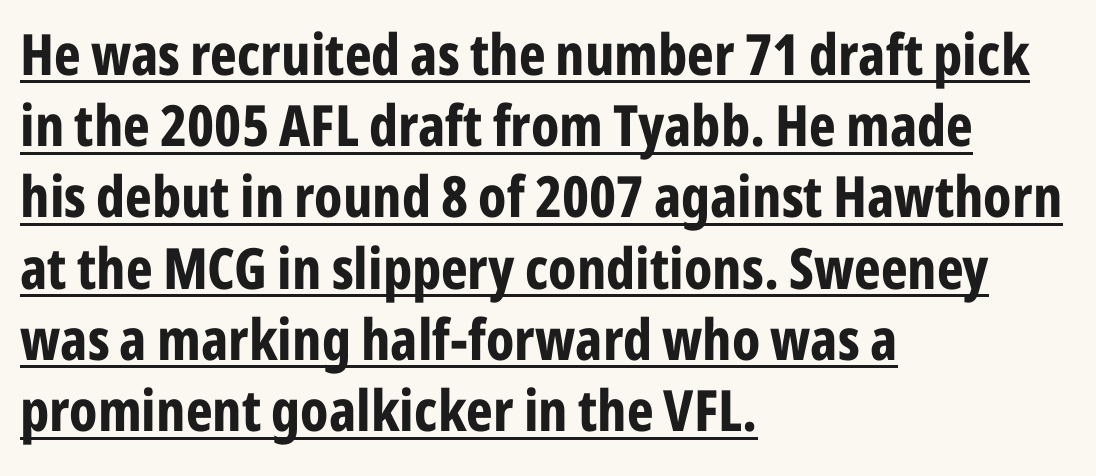
A full-strength bold gives these letters their thick strokes. Designer's note — italics off, roman on. The ragged edge is on the right, which tells us the setting is flush left. Spacing verdict: proportional, widths tailored to each character.
